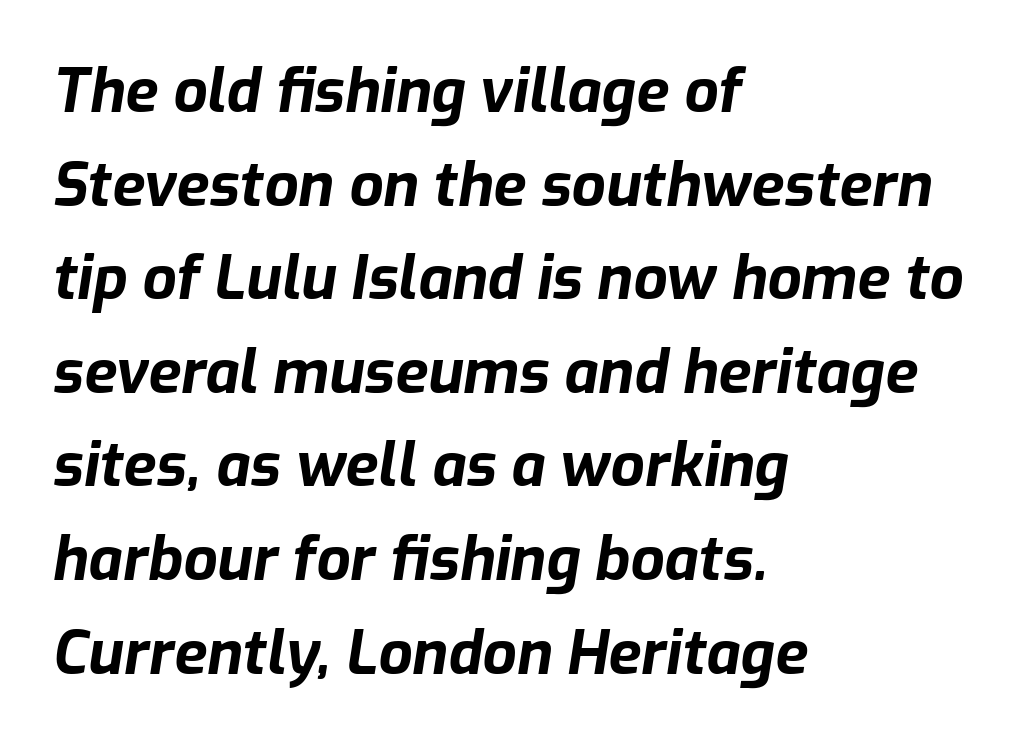
{"italic": "yes", "lean": "right", "slant_degrees": 9, "bold": "yes", "weight": "bold", "width": "normal", "stroke_contrast": "low", "x_height": "medium", "monospaced": "no", "underline": "no", "align": "left", "line_spacing": "normal", "line_spacing_ratio": 1.56, "letter_spacing": "normal", "letter_spacing_em": 0.0, "glyph_px": 60}
